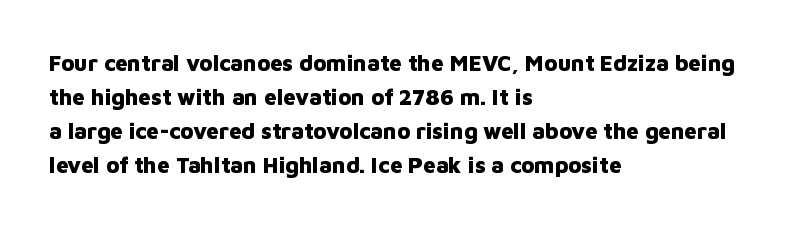
Q: Is the text bold? A: Yes.
Q: Is the text italic (slanted)? A: No, it is upright.
Q: Is the text underlined? A: No.
Q: How is the paragraph aligned? A: Left-aligned.
Q: Is the spacing between letters normal or unusually wide? A: Normal.
Q: Is the spacing between lines tight, normal or loose? A: Normal.
